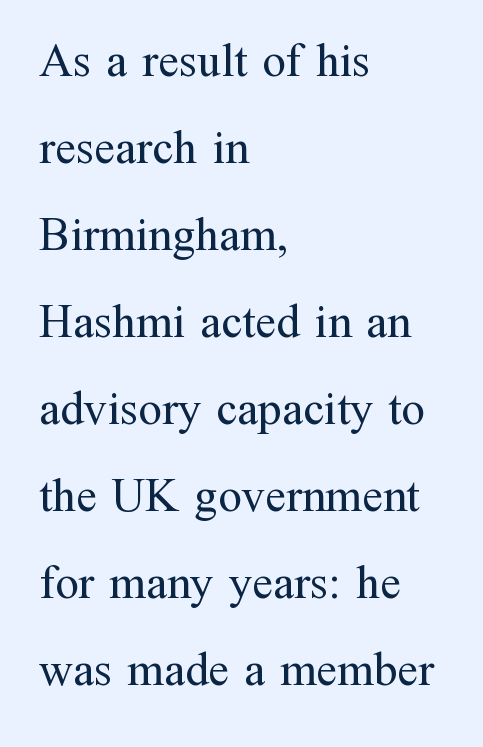
The image shows 47 px regular-weight serif type, upright; set left-aligned, line spacing 1.85x, normal letter spacing, not underlined; medium stroke contrast and a medium x-height.
